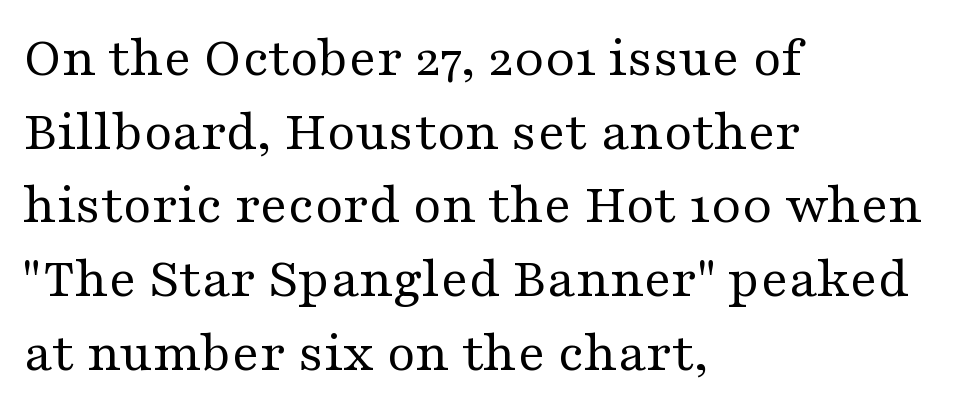
{"serif": "yes", "italic": "no", "bold": "no", "weight": "regular", "width": "wide", "stroke_contrast": "medium", "x_height": "medium", "monospaced": "no", "underline": "no", "align": "left", "line_spacing": "normal", "line_spacing_ratio": 1.27, "letter_spacing": "normal", "letter_spacing_em": 0.0, "glyph_px": 58}
